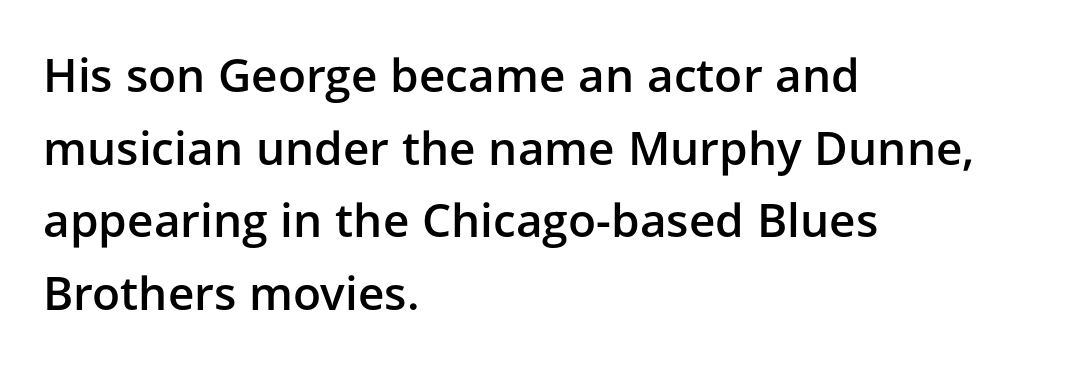
{"serif": "no", "italic": "no", "bold": "semi", "weight": "semibold", "width": "normal", "stroke_contrast": "low", "x_height": "medium", "monospaced": "no", "underline": "no", "align": "left", "line_spacing": "normal", "line_spacing_ratio": 1.58, "letter_spacing": "normal", "letter_spacing_em": 0.0, "glyph_px": 46}
